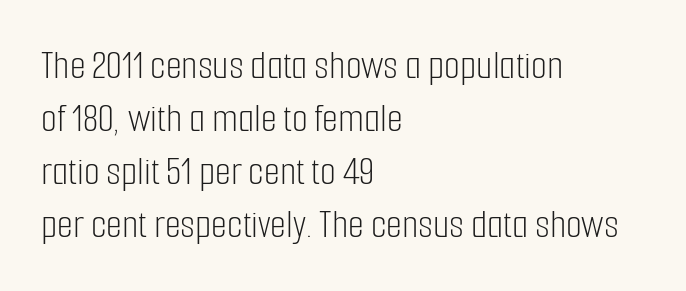
No word sits above an underline. Whoever set this chose a conventional vertical rhythm. The weight tops out at a normal text grade. Note the varied advance widths — an 'i' is clearly narrower than an 'm'. Which margin do the lines hug? The left one — the right edge is uneven.
